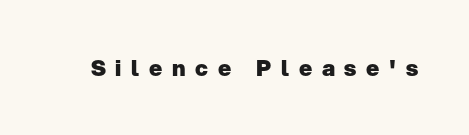
{"italic": "no", "bold": "yes", "underline": "no", "letter_spacing": "wide", "letter_spacing_em": 0.44, "glyph_px": 22}
